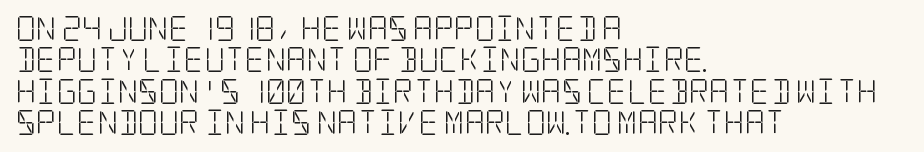
{"italic": "no", "bold": "no", "underline": "no", "align": "left", "line_spacing": "normal", "line_spacing_ratio": 1.26, "letter_spacing": "normal", "letter_spacing_em": 0.0, "glyph_px": 25}
